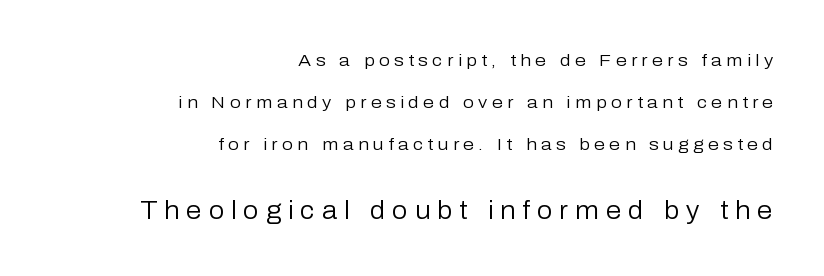
Q: Is the text bold? A: No.
Q: Is the text italic (slanted)? A: No, it is upright.
Q: Is the text underlined? A: No.
Q: How is the paragraph aligned? A: Right-aligned.
Q: Is the spacing between letters normal or unusually wide? A: Unusually wide.
Q: Is the spacing between lines tight, normal or loose? A: Loose.
Q: Which block of text is set in a larger size, the first (top) or the second (bottom)? A: The second (bottom) one.
